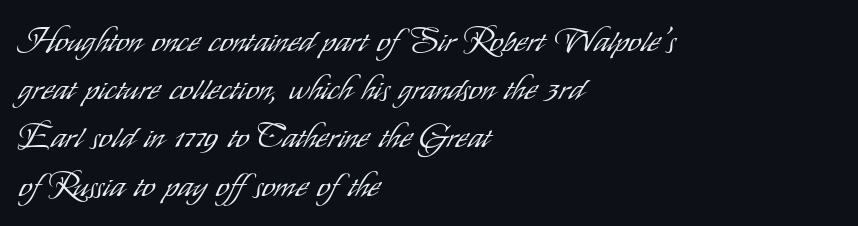
{"serif": "no", "bold": "no", "weight": "light", "width": "condensed", "stroke_contrast": "low", "x_height": "small", "monospaced": "no", "underline": "no", "align": "left", "line_spacing": "normal", "line_spacing_ratio": 1.46, "letter_spacing": "normal", "letter_spacing_em": 0.0, "glyph_px": 33}
